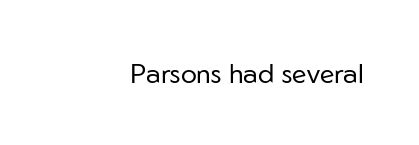
Q: Is the text bold? A: No.
Q: Is the text italic (slanted)? A: No, it is upright.
Q: Is the text underlined? A: No.
Q: Is the spacing between letters normal or unusually wide? A: Normal.
